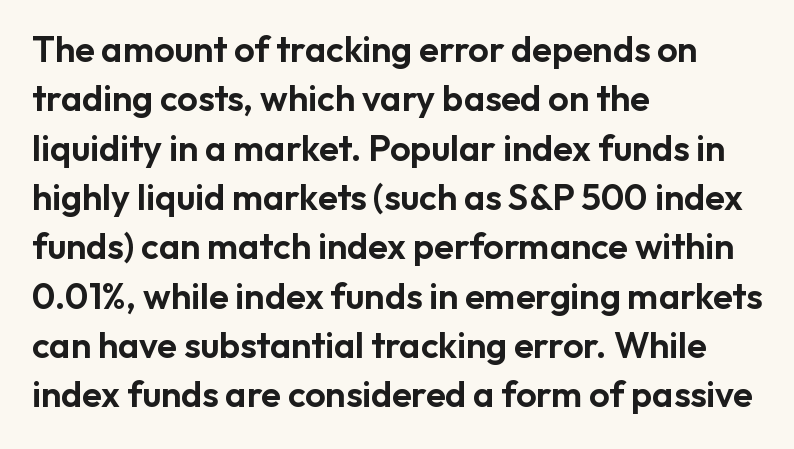
Observe the ordinary spacing: letters are neighbours, not strangers. Look at the bottom of the vertical strokes: they stop flat, with no serifs. You could not count columns in this text — the font is proportionally spaced. Interline gaps are of average width in this sample. Horizontally, the lines are justified to the leading edge only. The specimen reads as upright at a glance.
